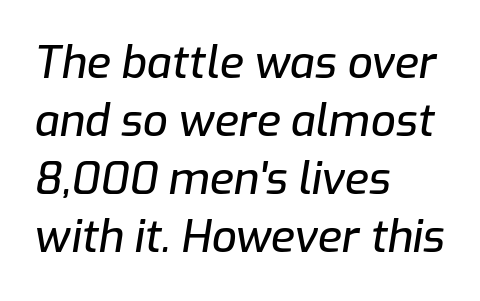
Line starts are locked; line ends wander. The passage shown is not underscored anywhere. The lines sit at an ordinary, default distance from one another. Rendered with sloped, italic letterforms. The letters sit at their default tracking, neither squeezed nor spread.
